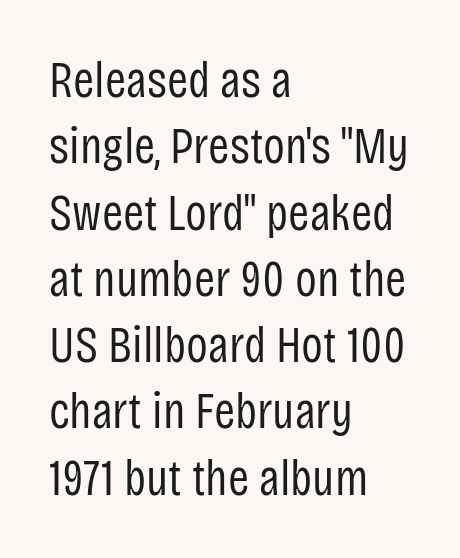
The image shows 51 px regular-weight, condensed sans-serif type, upright; set left-aligned, normal line spacing (1.3x), normal letter spacing, not underlined; low stroke contrast and a large x-height.
